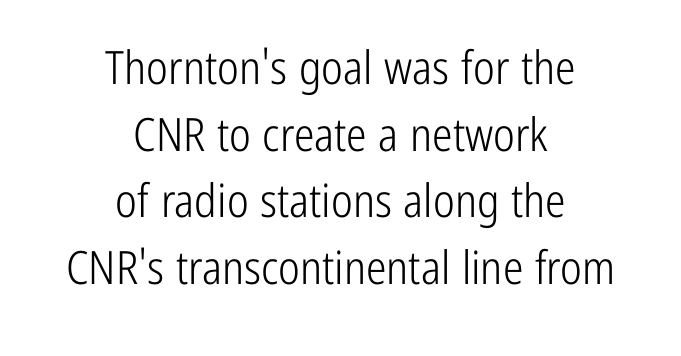
The image shows 46 px light, condensed sans-serif type, upright; set centered, normal line spacing (1.45x), normal letter spacing, not underlined; low stroke contrast and a medium x-height.
